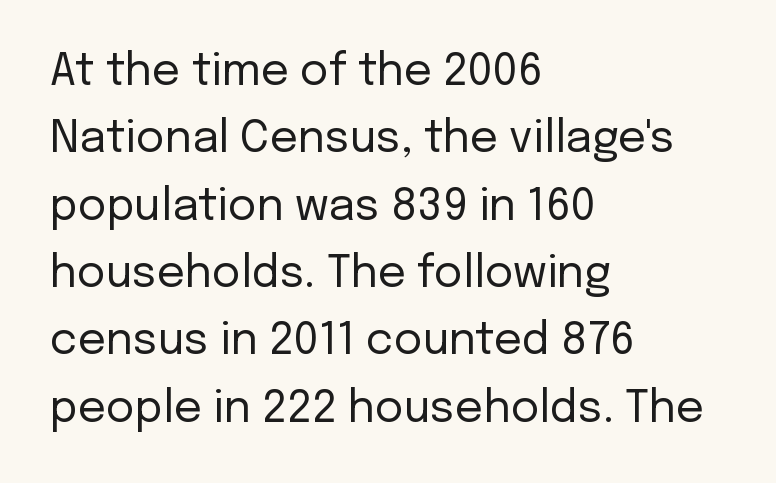
The image shows 44 px regular-weight sans-serif type, upright; set left-aligned, normal line spacing (1.53x), normal letter spacing, not underlined; low stroke contrast and a medium x-height.
